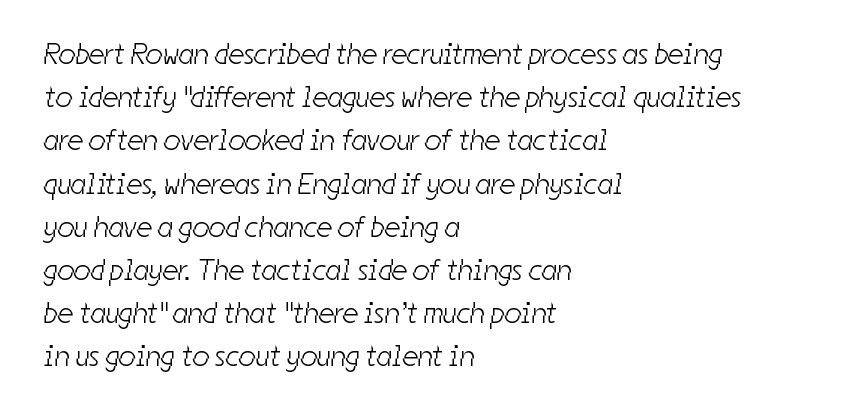
Q: Is the text bold? A: No.
Q: Is the typeface a serif or a sans-serif typeface? A: Sans-serif.
Q: Is the text underlined? A: No.
Q: How is the paragraph aligned? A: Left-aligned.
Q: Is the spacing between letters normal or unusually wide? A: Normal.
Q: Is the spacing between lines tight, normal or loose? A: Normal.
Q: Width (condensed, normal, or wide)? A: Condensed.
Q: Stroke contrast? A: Low.
Q: x-height? A: Medium.
Q: Monospaced? A: No.
